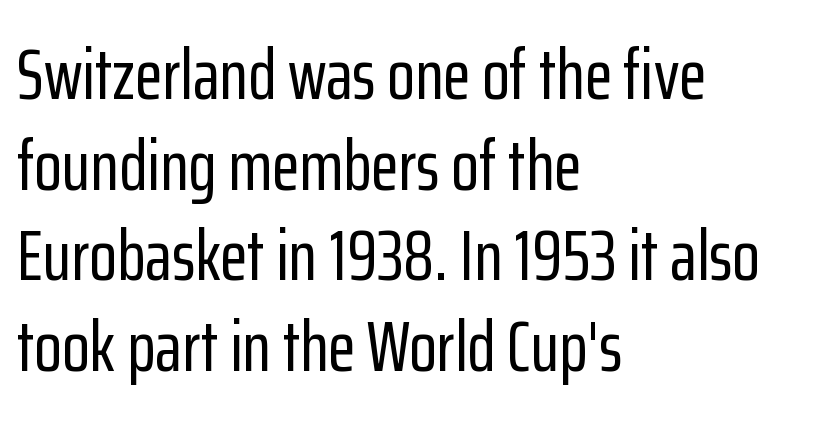
Q: Is the text italic (slanted)? A: No, it is upright.
Q: Is the typeface a serif or a sans-serif typeface? A: Sans-serif.
Q: Is the text underlined? A: No.
Q: How is the paragraph aligned? A: Left-aligned.
Q: Is the spacing between letters normal or unusually wide? A: Normal.
Q: Is the spacing between lines tight, normal or loose? A: Normal.
Q: Width (condensed, normal, or wide)? A: Condensed.
Q: Stroke contrast? A: Low.
Q: x-height? A: Medium.
Q: Monospaced? A: No.
